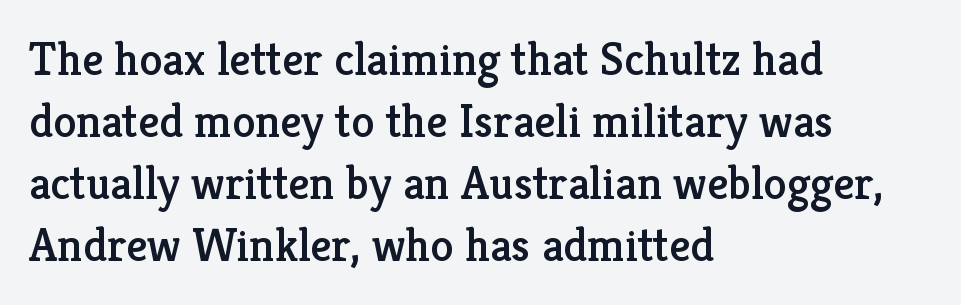
The image shows 47 px serif type, upright; set left-aligned, normal line spacing (1.32x), normal letter spacing, not underlined; low stroke contrast and a medium x-height.
